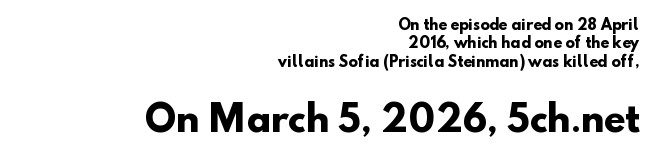
The image shows 35 px heavy sans-serif type; set right-aligned, normal line spacing (1.31x), normal letter spacing, not underlined; the second (bottom) block is 2.5x larger; low stroke contrast and a small x-height.
